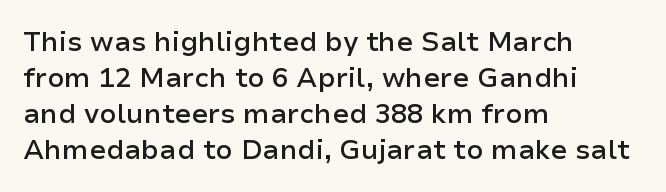
Does extra space separate the letters? No, they use regular spacing. Evenly set lines give the paragraph a standard silhouette. Nobody drew a line under any word here. Notice the strokes are somewhat thickened but not fully heavy: this is a semibold. Layout note: lines flush left.
